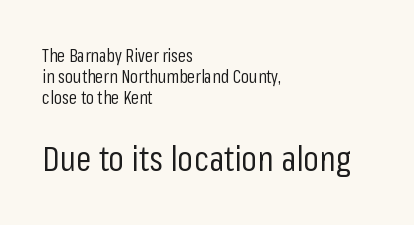
Q: Is the text bold? A: No.
Q: Is the text italic (slanted)? A: No, it is upright.
Q: Is the typeface a serif or a sans-serif typeface? A: Sans-serif.
Q: Is the text underlined? A: No.
Q: How is the paragraph aligned? A: Left-aligned.
Q: Is the spacing between letters normal or unusually wide? A: Normal.
Q: Which block of text is set in a larger size, the first (top) or the second (bottom)? A: The second (bottom) one.
Q: Width (condensed, normal, or wide)? A: Condensed.
Q: Stroke contrast? A: Low.
Q: x-height? A: Medium.
Q: Monospaced? A: No.
